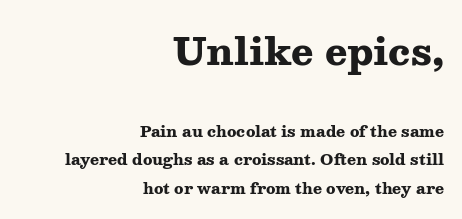
Q: Is the text bold? A: Yes.
Q: Is the text italic (slanted)? A: No, it is upright.
Q: Is the typeface a serif or a sans-serif typeface? A: Serif.
Q: Is the text underlined? A: No.
Q: How is the paragraph aligned? A: Right-aligned.
Q: Is the spacing between letters normal or unusually wide? A: Normal.
Q: Is the spacing between lines tight, normal or loose? A: Loose.
Q: Which block of text is set in a larger size, the first (top) or the second (bottom)? A: The first (top) one.
Q: Width (condensed, normal, or wide)? A: Wide.
Q: Stroke contrast? A: Medium.
Q: x-height? A: Medium.
Q: Monospaced? A: No.
